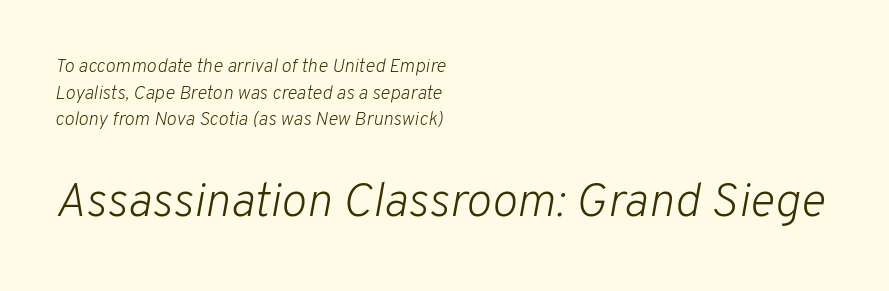
Q: Is the text bold? A: No.
Q: Is the text italic (slanted)? A: Yes, it leans right by about 10 degrees.
Q: Is the text underlined? A: No.
Q: How is the paragraph aligned? A: Left-aligned.
Q: Is the spacing between letters normal or unusually wide? A: Normal.
Q: Is the spacing between lines tight, normal or loose? A: Normal.
Q: Which block of text is set in a larger size, the first (top) or the second (bottom)? A: The second (bottom) one.
Q: Width (condensed, normal, or wide)? A: Normal.
Q: Stroke contrast? A: Low.
Q: x-height? A: Medium.
Q: Monospaced? A: No.
